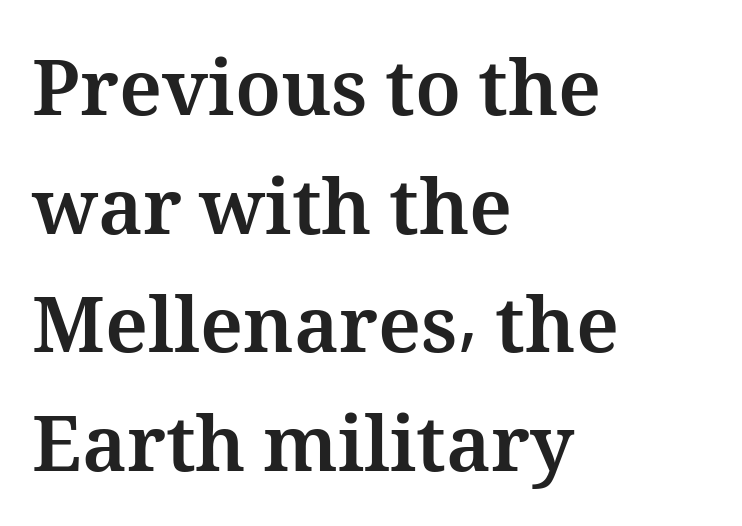
{"italic": "no", "bold": "yes", "weight": "bold", "width": "normal", "stroke_contrast": "medium", "x_height": "medium", "monospaced": "no", "underline": "no", "align": "left", "line_spacing": "normal", "line_spacing_ratio": 1.54, "letter_spacing": "normal", "letter_spacing_em": 0.0, "glyph_px": 77}
